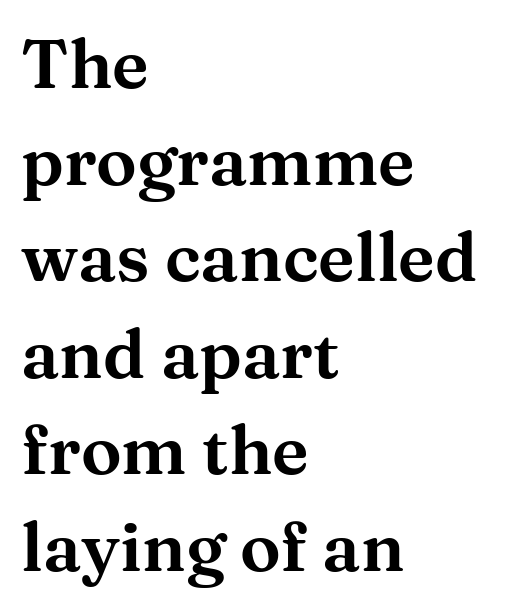
{"serif": "yes", "italic": "no", "width": "wide", "stroke_contrast": "medium", "x_height": "medium", "monospaced": "no", "underline": "no", "align": "left", "line_spacing": "normal", "line_spacing_ratio": 1.42, "letter_spacing": "normal", "letter_spacing_em": 0.0, "glyph_px": 68}
